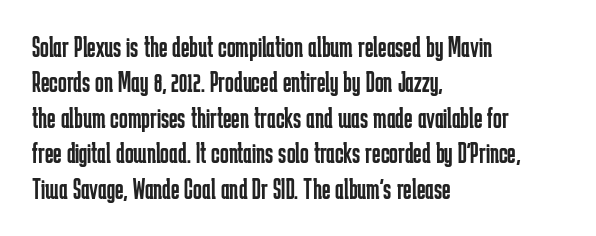
Q: Is the text bold? A: No.
Q: Is the text italic (slanted)? A: No, it is upright.
Q: Is the typeface a serif or a sans-serif typeface? A: Sans-serif.
Q: Is the text underlined? A: No.
Q: How is the paragraph aligned? A: Left-aligned.
Q: Is the spacing between letters normal or unusually wide? A: Normal.
Q: Width (condensed, normal, or wide)? A: Condensed.
Q: Stroke contrast? A: Low.
Q: x-height? A: Medium.
Q: Monospaced? A: No.
